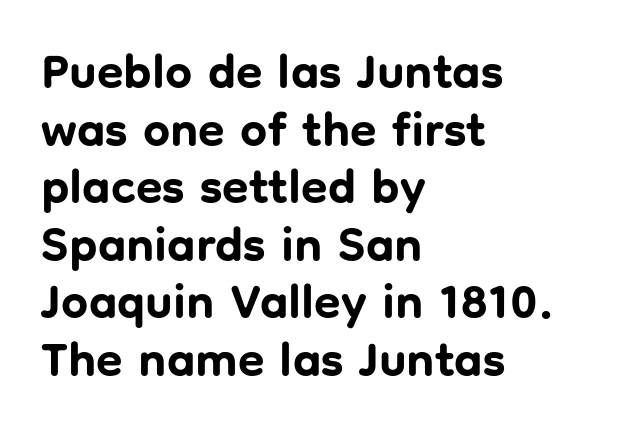
{"serif": "no", "italic": "no", "bold": "yes", "weight": "bold", "width": "normal", "stroke_contrast": "low", "x_height": "medium", "monospaced": "no", "underline": "no", "align": "left", "line_spacing_ratio": 1.2, "letter_spacing": "normal", "letter_spacing_em": 0.0, "glyph_px": 48}
